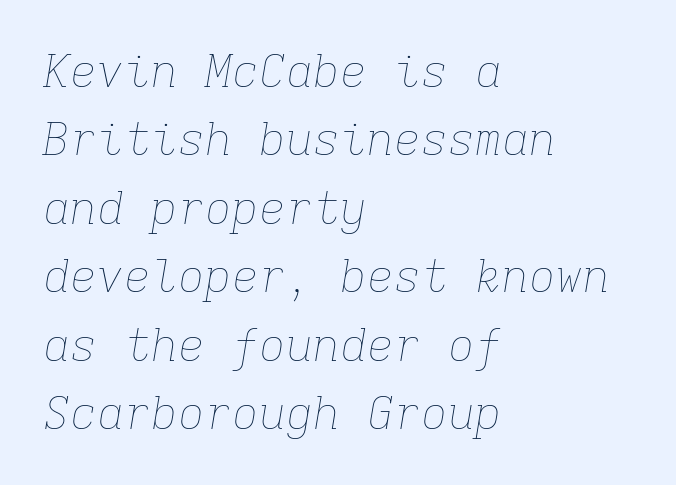
{"italic": "yes", "lean": "right", "slant_degrees": 9, "bold": "no", "weight": "thin", "width": "normal", "stroke_contrast": "low", "x_height": "medium", "monospaced": "yes", "underline": "no", "align": "left", "line_spacing": "normal", "line_spacing_ratio": 1.52, "letter_spacing": "normal", "letter_spacing_em": 0.0, "glyph_px": 45}
